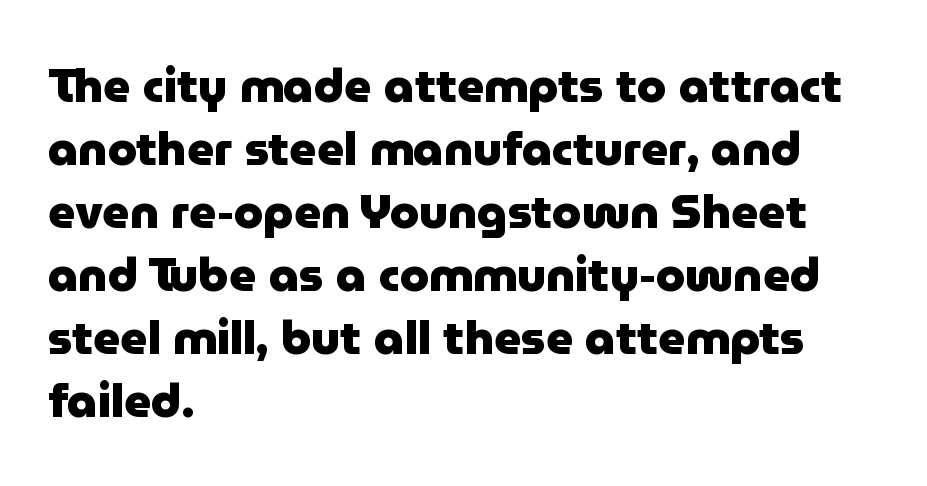
Q: Is the text bold? A: Yes.
Q: Is the text italic (slanted)? A: No, it is upright.
Q: Is the typeface a serif or a sans-serif typeface? A: Sans-serif.
Q: Is the text underlined? A: No.
Q: How is the paragraph aligned? A: Left-aligned.
Q: Is the spacing between letters normal or unusually wide? A: Normal.
Q: Is the spacing between lines tight, normal or loose? A: Normal.
Q: Width (condensed, normal, or wide)? A: Normal.
Q: Stroke contrast? A: Low.
Q: x-height? A: Medium.
Q: Monospaced? A: No.
